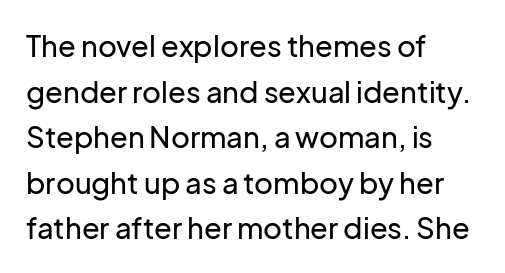
Q: Is the text italic (slanted)? A: No, it is upright.
Q: Is the typeface a serif or a sans-serif typeface? A: Sans-serif.
Q: Is the text underlined? A: No.
Q: How is the paragraph aligned? A: Left-aligned.
Q: Is the spacing between letters normal or unusually wide? A: Normal.
Q: Is the spacing between lines tight, normal or loose? A: Normal.
Q: Width (condensed, normal, or wide)? A: Normal.
Q: Stroke contrast? A: Low.
Q: x-height? A: Medium.
Q: Monospaced? A: No.
